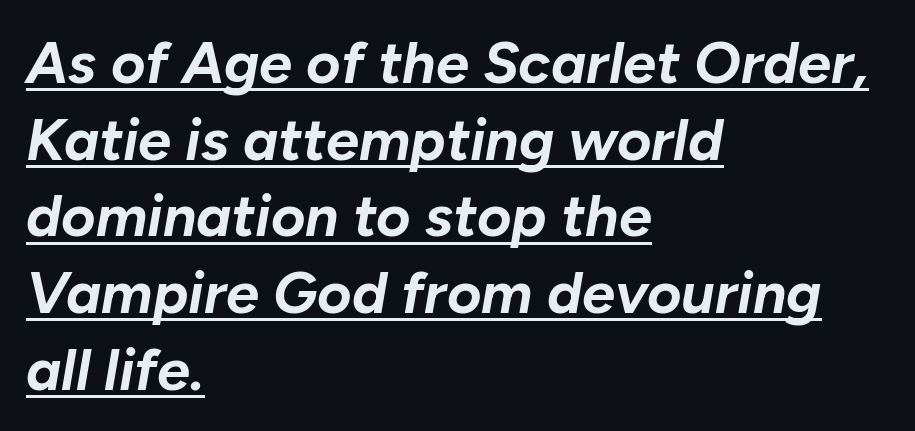
Whoever set this chose a conventional vertical rhythm. The words here are underlined. Spacing verdict: proportional, widths tailored to each character. This rendering uses left alignment, leaving the right contour irregular.
